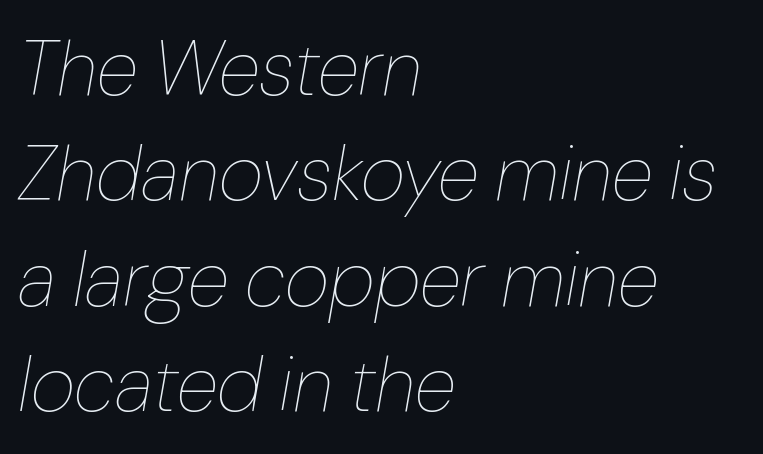
The image shows 77 px thin type, italic (leaning right); set left-aligned, normal line spacing (1.37x), normal letter spacing, not underlined; low stroke contrast and a medium x-height.
